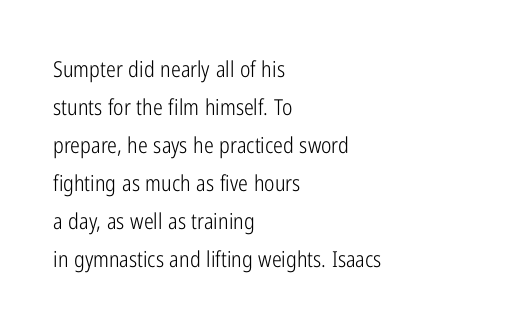
The area under the type is left untouched. Short note: letters normally spaced. Every row of glyphs begins at an identical x-position on the left. Rendered with straight, roman letterforms.
